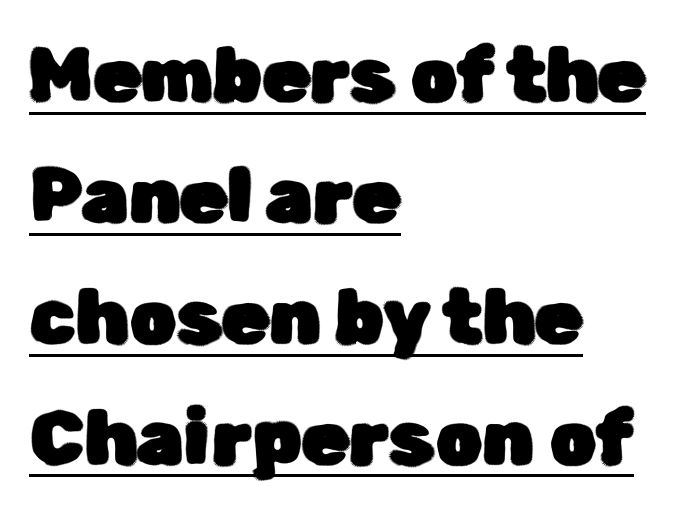
Q: Is the text italic (slanted)? A: No, it is upright.
Q: Is the typeface a serif or a sans-serif typeface? A: Sans-serif.
Q: Is the text underlined? A: Yes.
Q: How is the paragraph aligned? A: Left-aligned.
Q: Is the spacing between letters normal or unusually wide? A: Normal.
Q: Is the spacing between lines tight, normal or loose? A: Normal.
Q: Width (condensed, normal, or wide)? A: Normal.
Q: Stroke contrast? A: Low.
Q: x-height? A: Medium.
Q: Monospaced? A: No.
